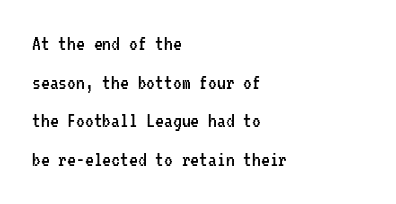
{"italic": "no", "bold": "no", "underline": "no", "align": "left", "line_spacing_ratio": 1.76, "letter_spacing": "normal", "letter_spacing_em": 0.0, "glyph_px": 22}
